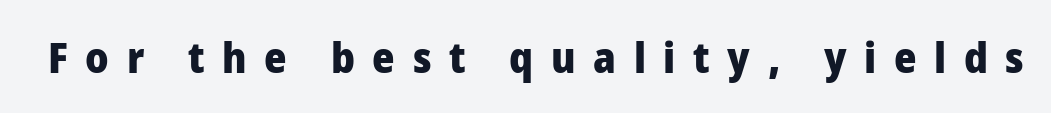
Looks like regular typesetting: each glyph gets only the width it needs. Display-style spreading of the glyphs; the letterfit is very open. Do the letters lean? They stand straight. Typesetter's note: full bold, strokes at maximum text heaviness. You can tell from the bare stems that sans-serif type was used. The foot of each line stays bare and open.
